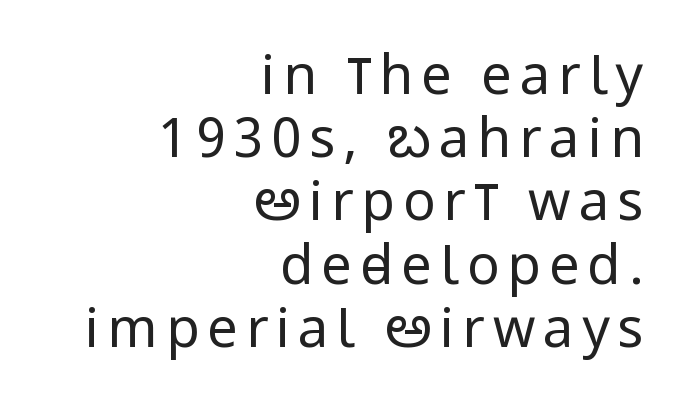
{"serif": "no", "italic": "no", "bold": "no", "weight": "regular", "width": "condensed", "stroke_contrast": "low", "x_height": "large", "monospaced": "no", "underline": "no", "align": "right", "line_spacing_ratio": 1.17, "glyph_px": 54}
